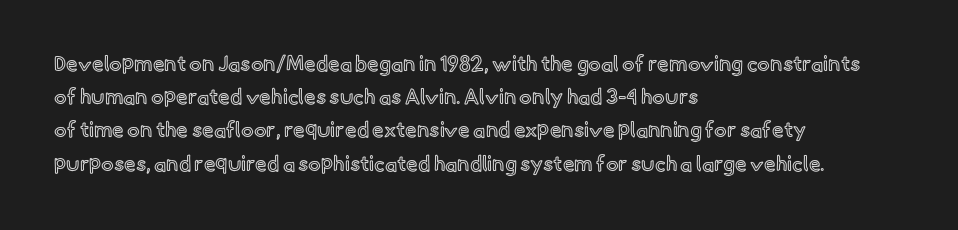
The image shows 21 px text type, upright; set left-aligned, normal line spacing (1.58x), normal letter spacing, not underlined.
